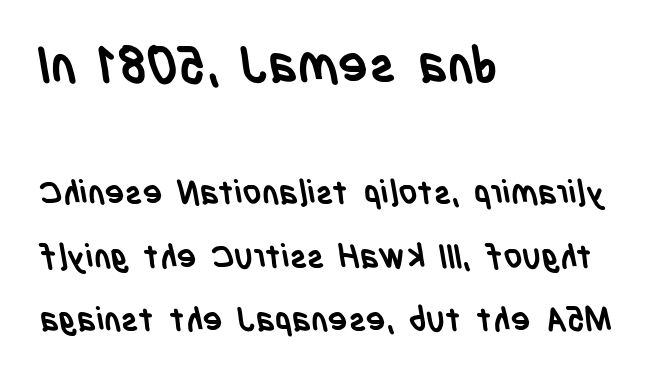
{"serif": "no", "bold": "yes", "weight": "semibold", "width": "condensed", "stroke_contrast": "low", "x_height": "large", "monospaced": "no", "underline": "no", "align": "left", "line_spacing": "loose", "line_spacing_ratio": 1.91, "letter_spacing": "normal", "letter_spacing_em": 0.0, "larger_block": "first", "size_ratio": 1.52, "glyph_px": 50}
